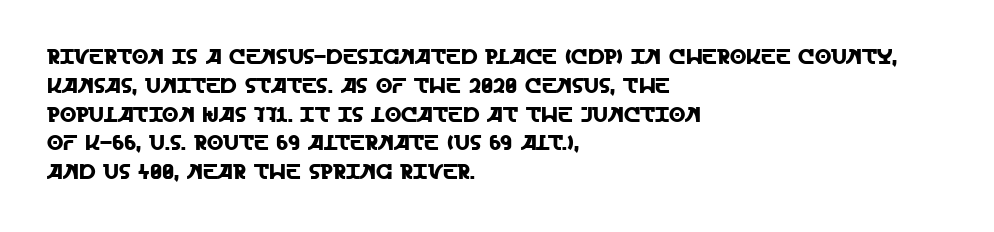
Q: Is the text italic (slanted)? A: No, it is upright.
Q: Is the text underlined? A: No.
Q: How is the paragraph aligned? A: Left-aligned.
Q: Is the spacing between letters normal or unusually wide? A: Normal.
Q: Is the spacing between lines tight, normal or loose? A: Normal.
